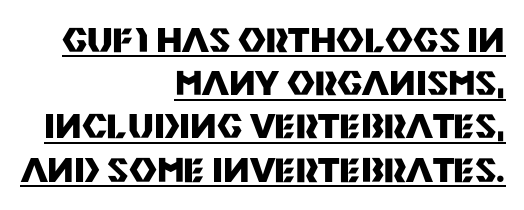
{"serif": "no", "italic": "no", "bold": "yes", "weight": "heavy", "width": "normal", "stroke_contrast": "medium", "x_height": "large", "monospaced": "no", "underline": "yes", "align": "right", "line_spacing": "normal", "line_spacing_ratio": 1.27, "letter_spacing": "normal", "letter_spacing_em": 0.0, "glyph_px": 34}
